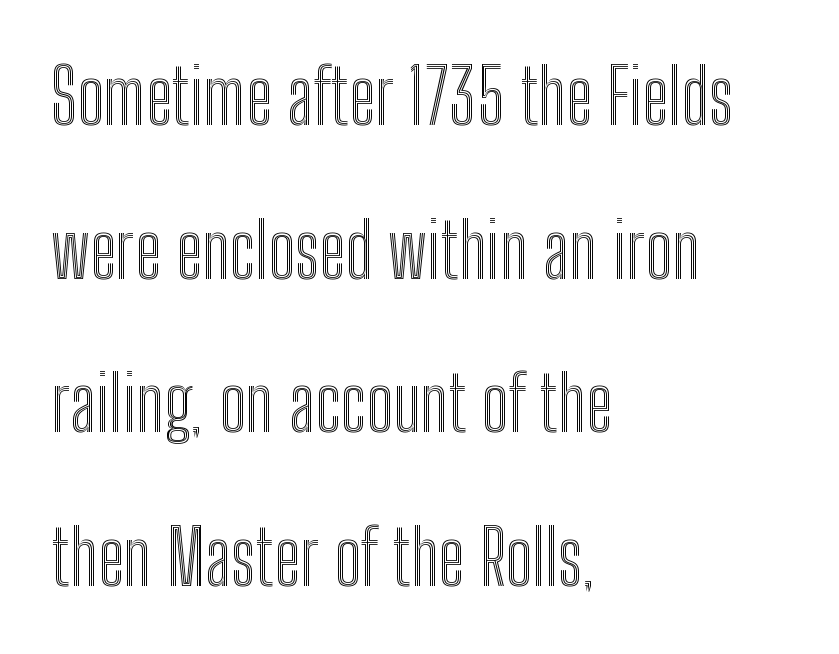
The letters sit at their default tracking, neither squeezed nor spread. The face used here is proportionally spaced, like ordinary book or web type. Short and long lines alike share a common starting point at left. Rule under the text: the space is simply empty. Ascenders rise straight up at ninety degrees. Regarding leading, the lines here are spaced well apart.
